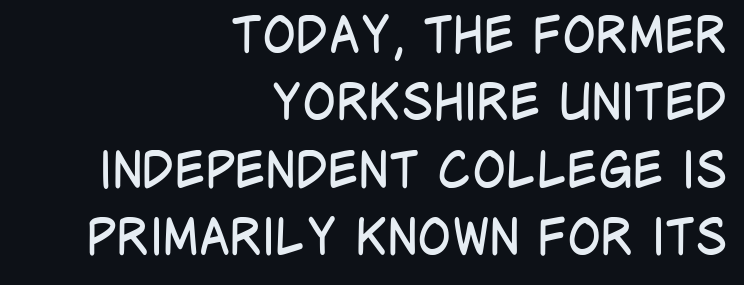
The image shows 50 px regular-weight, condensed sans-serif type, upright; set right-aligned, normal line spacing (1.35x), normal letter spacing, not underlined; low stroke contrast and a large x-height.
